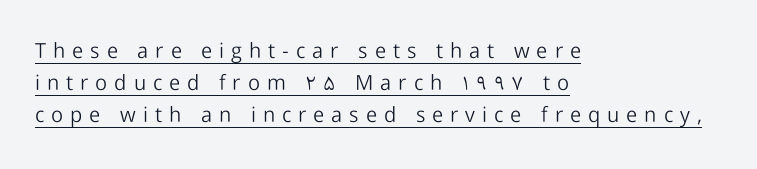
{"italic": "no", "bold": "no", "underline": "yes", "align": "left", "line_spacing": "normal", "line_spacing_ratio": 1.53, "letter_spacing": "wide", "letter_spacing_em": 0.33, "glyph_px": 21}
